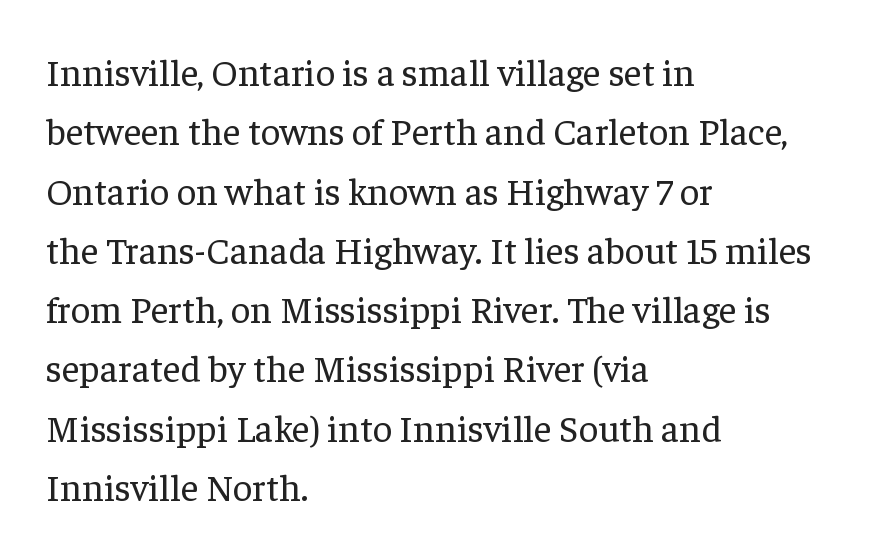
{"serif": "yes", "italic": "no", "bold": "no", "weight": "regular", "width": "normal", "stroke_contrast": "low", "x_height": "medium", "monospaced": "no", "underline": "no", "align": "left", "line_spacing": "normal", "line_spacing_ratio": 1.56, "letter_spacing": "normal", "letter_spacing_em": 0.0, "glyph_px": 38}
